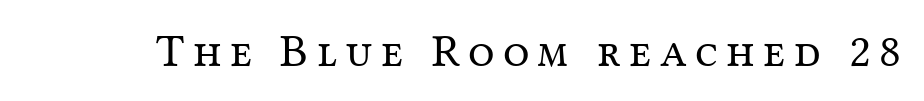
Q: Is the text bold? A: No.
Q: Is the text italic (slanted)? A: No, it is upright.
Q: Is the typeface a serif or a sans-serif typeface? A: Serif.
Q: Is the text underlined? A: No.
Q: Width (condensed, normal, or wide)? A: Normal.
Q: Stroke contrast? A: Medium.
Q: x-height? A: Medium.
Q: Monospaced? A: No.
